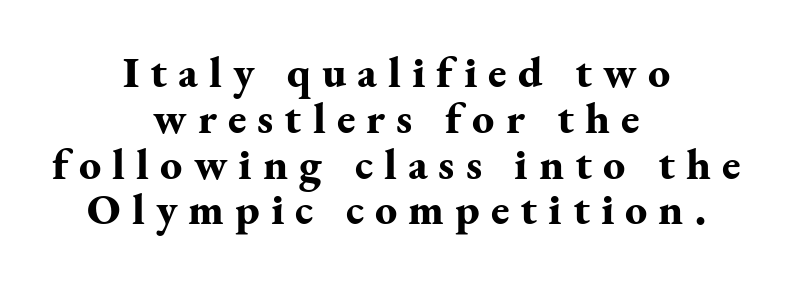
Q: Is the text bold? A: Yes.
Q: Is the text italic (slanted)? A: No, it is upright.
Q: Is the typeface a serif or a sans-serif typeface? A: Serif.
Q: Is the text underlined? A: No.
Q: How is the paragraph aligned? A: Centered.
Q: Is the spacing between letters normal or unusually wide? A: Unusually wide.
Q: Is the spacing between lines tight, normal or loose? A: Tight.
Q: Width (condensed, normal, or wide)? A: Normal.
Q: Stroke contrast? A: Medium.
Q: x-height? A: Small.
Q: Monospaced? A: No.
